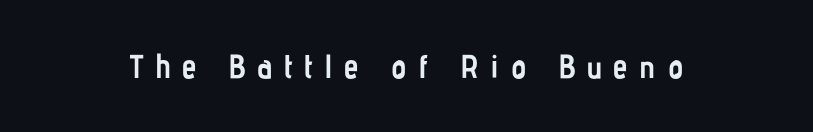
Heft: maximum for text — a bold. Just letters on the line, the space beneath them empty. Display-style spreading of the glyphs; the letterfit is very open. When letters stand straight like this, we call the style roman or upright. Proportional: the letters do not fall into vertical columns. Look at the bottom of the vertical strokes: they stop flat, with no serifs.
